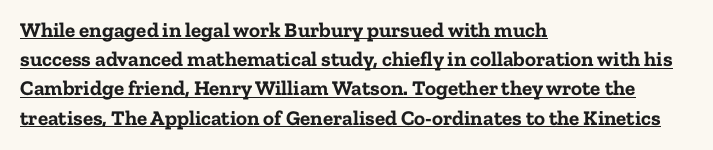
{"italic": "no", "bold": "yes", "underline": "yes", "align": "left", "line_spacing": "normal", "line_spacing_ratio": 1.39, "letter_spacing": "normal", "letter_spacing_em": 0.0, "glyph_px": 21}
